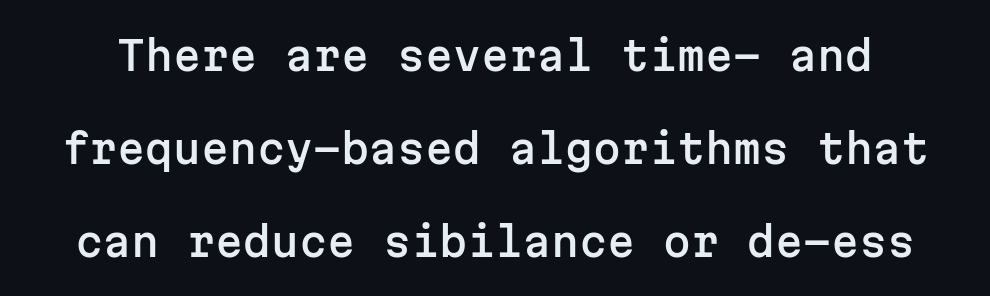
Think of a typewriter: that constant character pitch is what you see here. A bare baseline throughout the passage. Note: no serifs on the glyphs. The type sits square on the baseline with zero lean. Nothing unusual about the tracking: characters are spaced as the font intends. Horizontal bands of white between lines are thick stripes.
